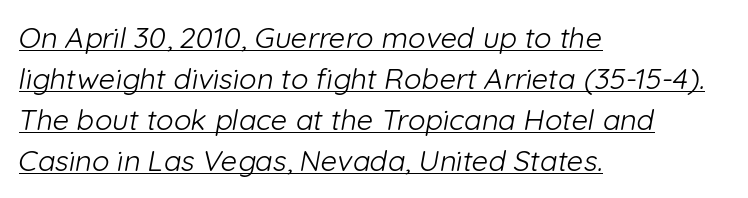
Q: Is the text bold? A: No.
Q: Is the typeface a serif or a sans-serif typeface? A: Sans-serif.
Q: Is the text underlined? A: Yes.
Q: How is the paragraph aligned? A: Left-aligned.
Q: Is the spacing between letters normal or unusually wide? A: Normal.
Q: Is the spacing between lines tight, normal or loose? A: Normal.
Q: Width (condensed, normal, or wide)? A: Normal.
Q: Stroke contrast? A: Low.
Q: x-height? A: Medium.
Q: Monospaced? A: No.
